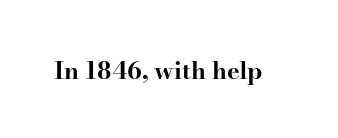
The image shows 24 px bold type, upright; set normal letter spacing, not underlined.
